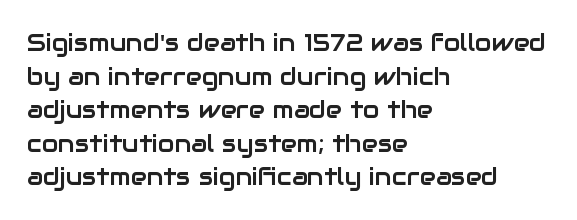
{"italic": "no", "underline": "no", "align": "left", "line_spacing": "normal", "line_spacing_ratio": 1.4, "letter_spacing": "normal", "letter_spacing_em": 0.0, "glyph_px": 24}
